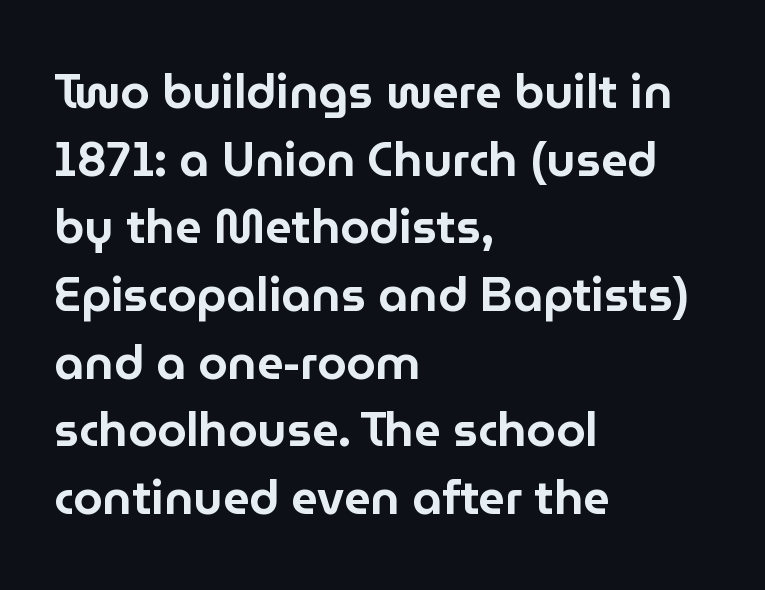
Q: Is the text italic (slanted)? A: No, it is upright.
Q: Is the typeface a serif or a sans-serif typeface? A: Sans-serif.
Q: Is the text underlined? A: No.
Q: How is the paragraph aligned? A: Left-aligned.
Q: Is the spacing between letters normal or unusually wide? A: Normal.
Q: Is the spacing between lines tight, normal or loose? A: Normal.
Q: Width (condensed, normal, or wide)? A: Normal.
Q: Stroke contrast? A: Low.
Q: x-height? A: Medium.
Q: Monospaced? A: No.
